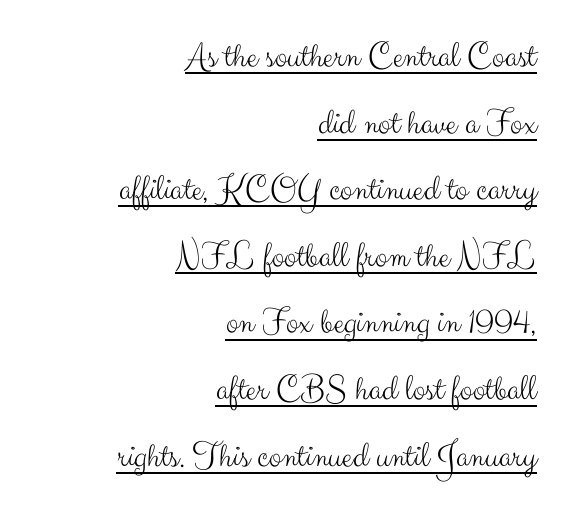
The image shows 37 px light sans-serif type; set right-aligned, line spacing 1.8x, normal letter spacing, underlined; medium stroke contrast and a small x-height.
